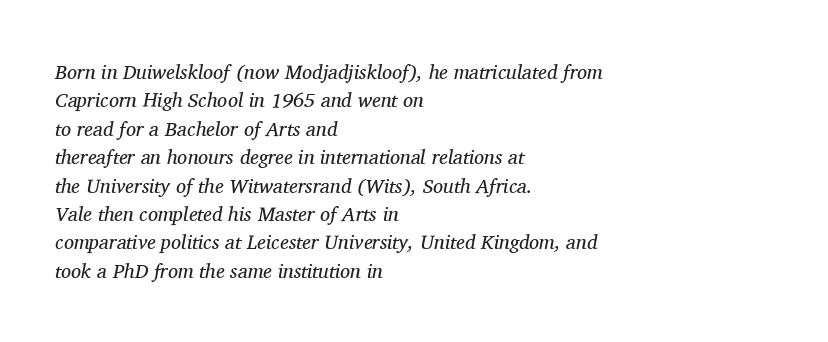
The image shows 20 px text type, italic (leaning right); set left-aligned, normal line spacing (1.42x), normal letter spacing, not underlined.
